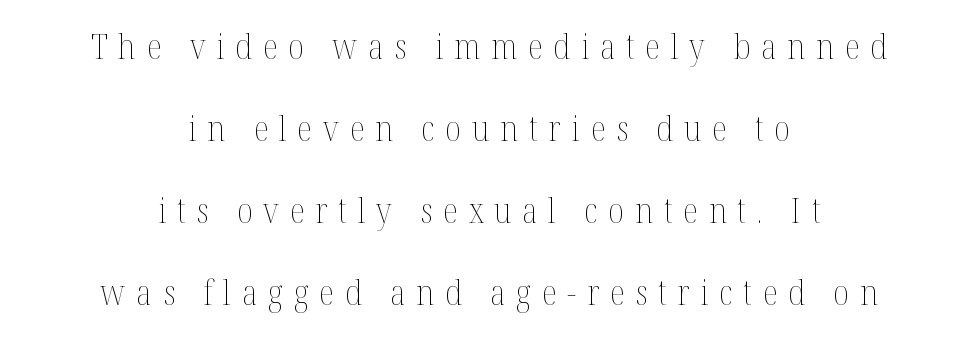
The image shows 35 px thin, condensed type, upright; set centered, loose line spacing (2.34x), unusually wide letter spacing (+0.31 em), not underlined; medium stroke contrast and a medium x-height.
